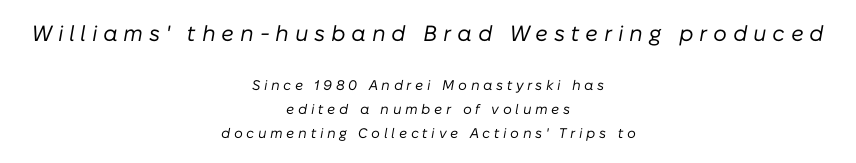
{"italic": "yes", "lean": "right", "slant_degrees": 10, "bold": "no", "underline": "no", "align": "center", "line_spacing_ratio": 1.73, "letter_spacing": "wide", "letter_spacing_em": 0.26, "larger_block": "first", "size_ratio": 1.57, "glyph_px": 22}
